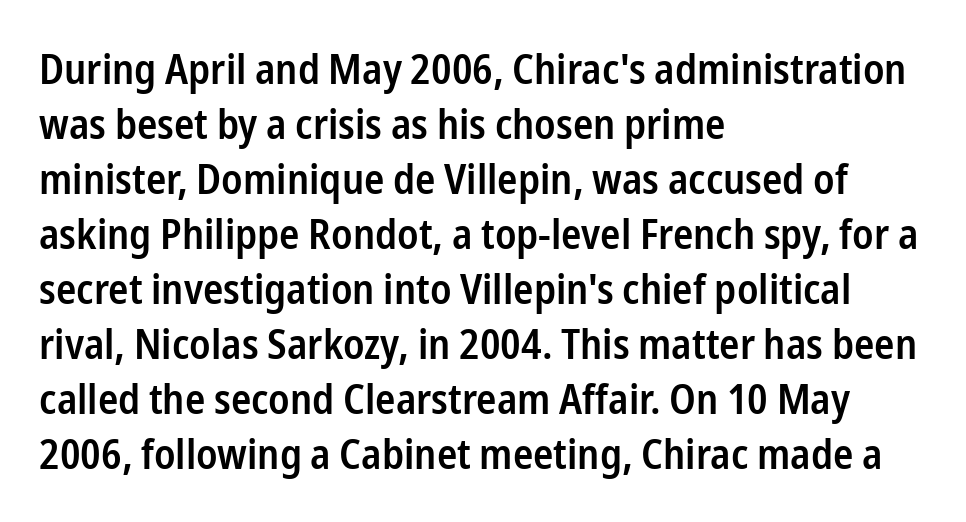
The image shows 42 px semibold, condensed sans-serif type, upright; set left-aligned, normal line spacing (1.31x), normal letter spacing, not underlined; low stroke contrast and a medium x-height.
